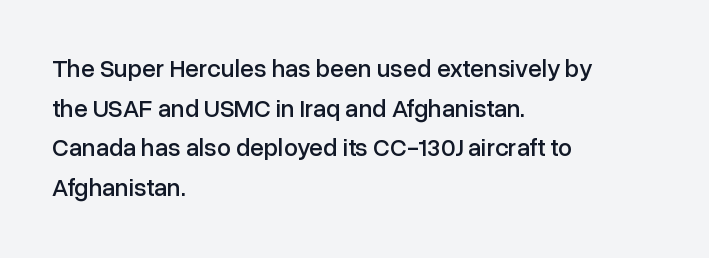
The image shows 25 px text type, upright; set left-aligned, normal line spacing (1.59x), normal letter spacing, not underlined.
